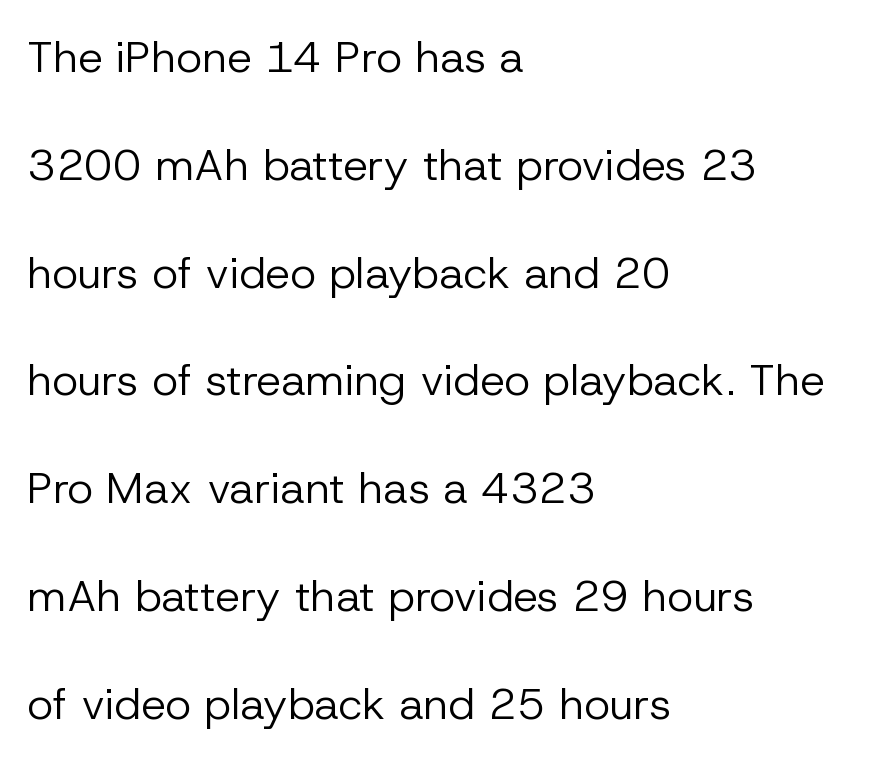
Q: Is the text bold? A: No.
Q: Is the text italic (slanted)? A: No, it is upright.
Q: Is the typeface a serif or a sans-serif typeface? A: Sans-serif.
Q: Is the text underlined? A: No.
Q: How is the paragraph aligned? A: Left-aligned.
Q: Is the spacing between letters normal or unusually wide? A: Normal.
Q: Is the spacing between lines tight, normal or loose? A: Loose.
Q: Width (condensed, normal, or wide)? A: Normal.
Q: Stroke contrast? A: Low.
Q: x-height? A: Medium.
Q: Monospaced? A: No.
